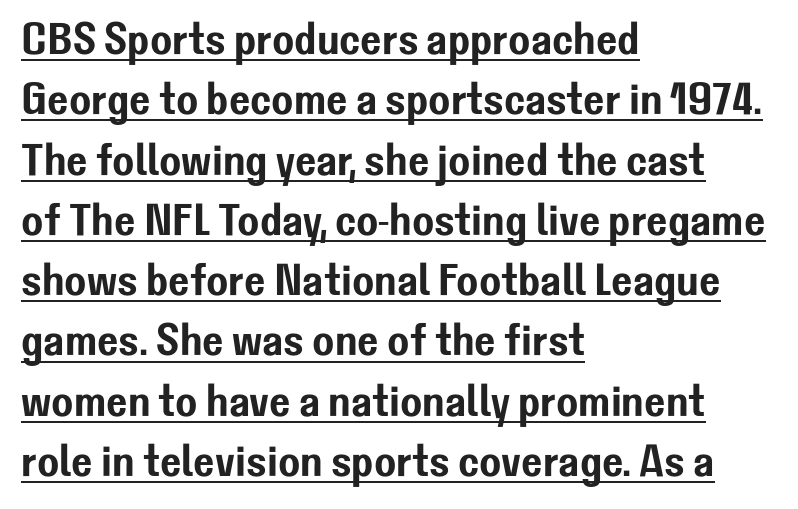
Evenly set lines give the paragraph a standard silhouette. The rendering uses natural spacing where letterforms have individual widths. A typesetter would mark this as roman, not italic. Letterform terminals end flat and unadorned throughout the passage. Does a line run under the words? Yes, clearly. The passage is arranged the way most books set body copy — flush left.
